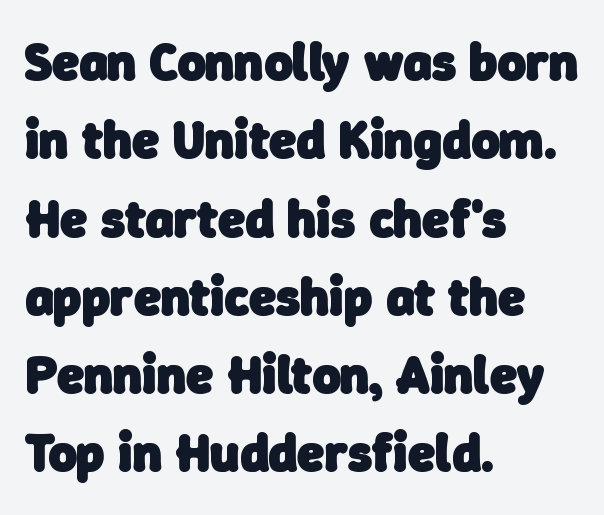
{"serif": "no", "bold": "yes", "weight": "heavy", "width": "normal", "stroke_contrast": "low", "x_height": "medium", "monospaced": "no", "underline": "no", "align": "left", "line_spacing": "normal", "line_spacing_ratio": 1.45, "letter_spacing": "normal", "letter_spacing_em": 0.0, "glyph_px": 54}
